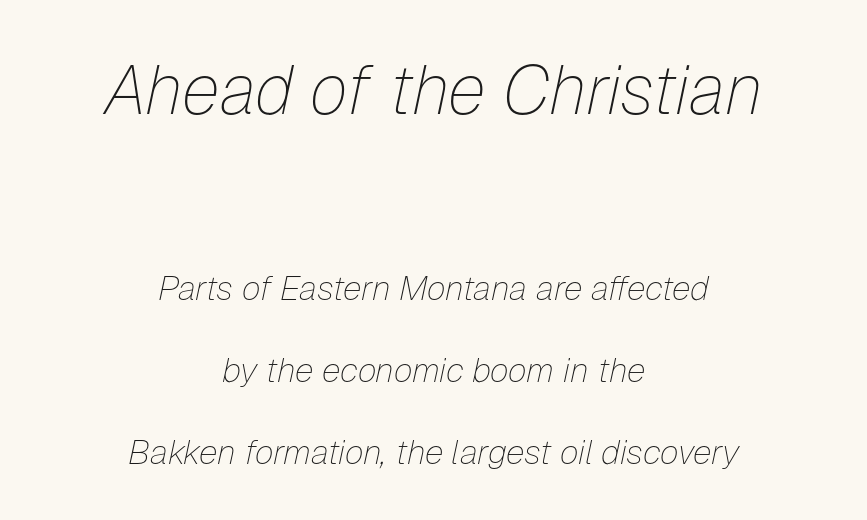
The image shows 69 px thin type, italic (leaning right); set centered, loose line spacing (2.41x), normal letter spacing, not underlined; the first (top) block is 2.03x larger; low stroke contrast and a medium x-height.
